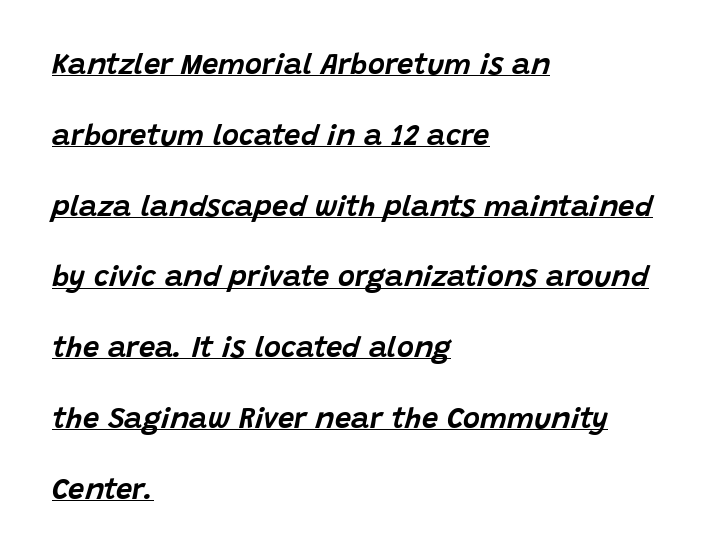
{"italic": "yes", "lean": "right", "slant_degrees": 15, "width": "normal", "stroke_contrast": "low", "x_height": "large", "monospaced": "no", "underline": "yes", "align": "left", "line_spacing": "loose", "line_spacing_ratio": 2.44, "letter_spacing": "normal", "letter_spacing_em": 0.0, "glyph_px": 29}
